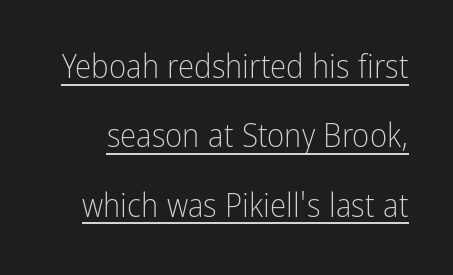
Nothing sits at the stroke ends, so this counts as sans-serif. Proportional: the letters do not fall into vertical columns. Letters have the restrained weight of plain body copy at most. The leading is generous, giving the passage an open texture. In designer terms, the underline attribute is active on this setting.
